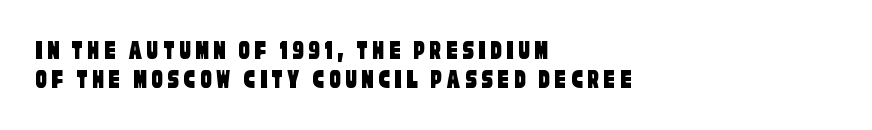
The image shows 29 px condensed sans-serif type; set left-aligned, tight line spacing (1.01x), not underlined; low stroke contrast and a large x-height.
